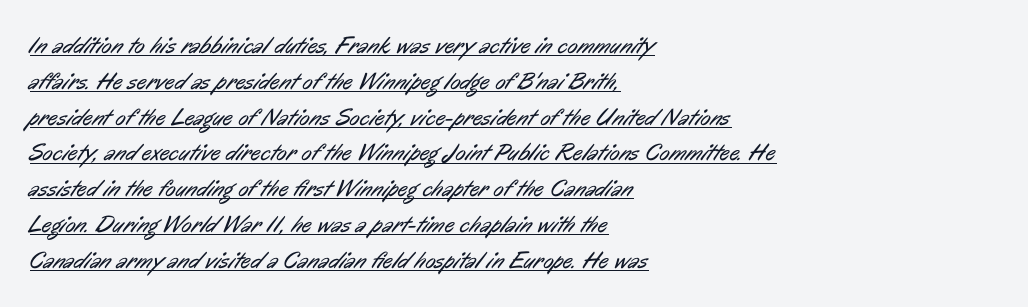
Q: Is the text bold? A: No.
Q: Is the text underlined? A: Yes.
Q: How is the paragraph aligned? A: Left-aligned.
Q: Is the spacing between letters normal or unusually wide? A: Normal.
Q: Is the spacing between lines tight, normal or loose? A: Normal.
